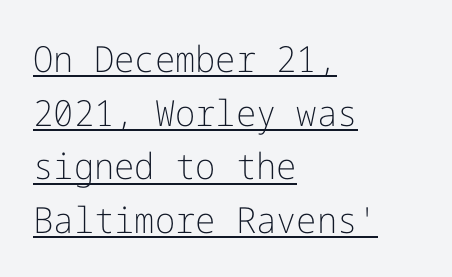
Q: Is the text bold? A: No.
Q: Is the text italic (slanted)? A: No, it is upright.
Q: Is the typeface a serif or a sans-serif typeface? A: Sans-serif.
Q: Is the text underlined? A: Yes.
Q: How is the paragraph aligned? A: Left-aligned.
Q: Is the spacing between letters normal or unusually wide? A: Normal.
Q: Is the spacing between lines tight, normal or loose? A: Normal.
Q: Width (condensed, normal, or wide)? A: Normal.
Q: Stroke contrast? A: Low.
Q: x-height? A: Medium.
